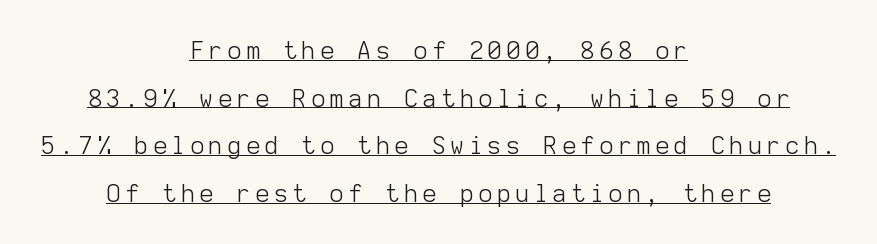
Q: Is the text bold? A: No.
Q: Is the text italic (slanted)? A: No, it is upright.
Q: Is the text underlined? A: Yes.
Q: How is the paragraph aligned? A: Centered.
Q: Is the spacing between letters normal or unusually wide? A: Unusually wide.
Q: Is the spacing between lines tight, normal or loose? A: Loose.
